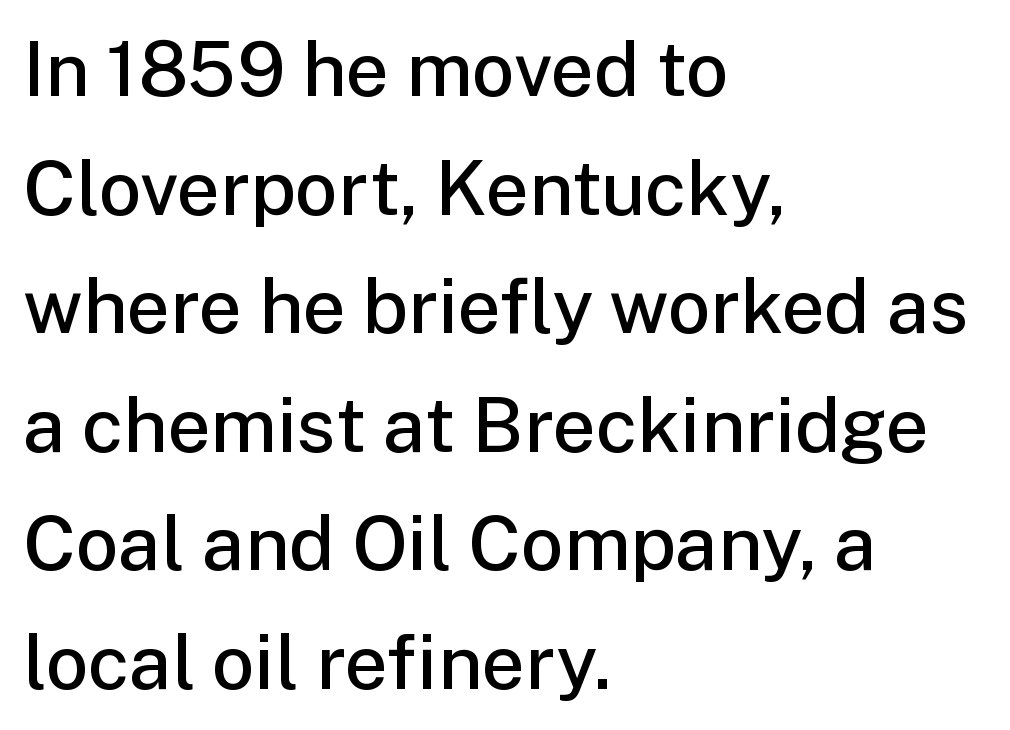
These lines sit exactly where default settings would place them. Posture: straight, roman, zero tilt. The passage shown is typed in a proportional face where columns would drift. The letterforms sit shoulder to shoulder at normal distance. Heft: intermediate — a semibold. Grotesque or geometric, the face here clearly has no serifs.
